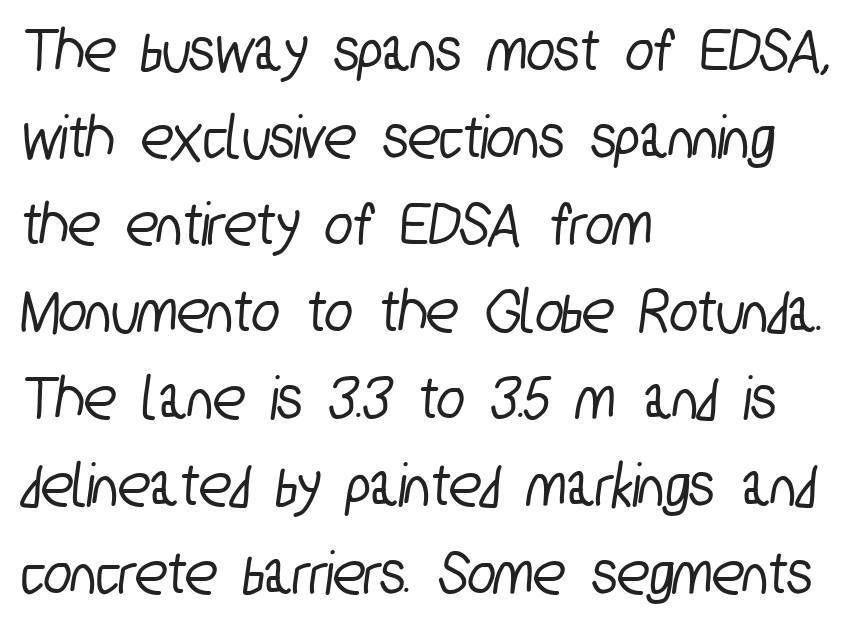
Q: Is the typeface a serif or a sans-serif typeface? A: Sans-serif.
Q: Is the text underlined? A: No.
Q: How is the paragraph aligned? A: Left-aligned.
Q: Is the spacing between letters normal or unusually wide? A: Normal.
Q: Is the spacing between lines tight, normal or loose? A: Normal.
Q: Width (condensed, normal, or wide)? A: Condensed.
Q: Stroke contrast? A: Low.
Q: x-height? A: Medium.
Q: Monospaced? A: No.
